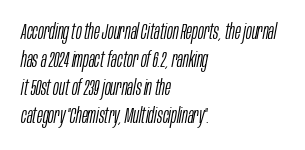
This rendering leaves character spacing at its baseline value. No chunkiness to these letters — they're not bold. The space between consecutive lines is moderate. An italicized treatment has been applied to the whole sample. Lines of text with bare space underneath.
